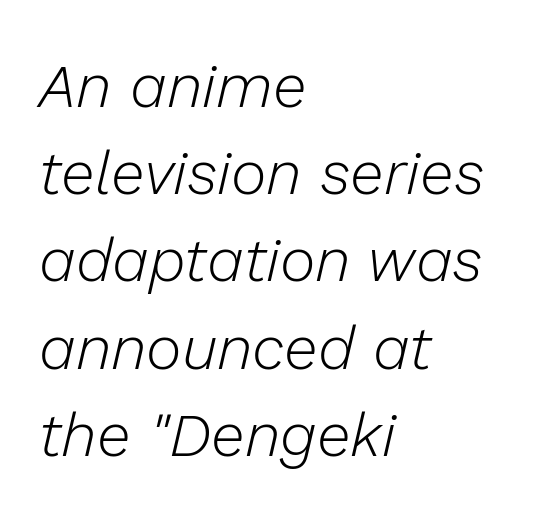
Italic: yes, the glyphs are oblique. A typesetter would call this proportional, since set widths differ per character. The rows are spaced the way most documents space them. Is the block centered? No — it sits flush against the left margin.
